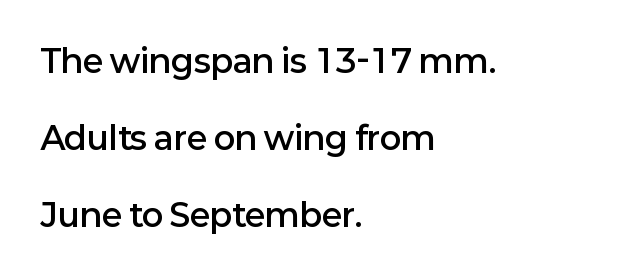
The image shows 32 px semibold sans-serif type, upright; set left-aligned, loose line spacing (2.4x), normal letter spacing, not underlined; low stroke contrast and a medium x-height.
